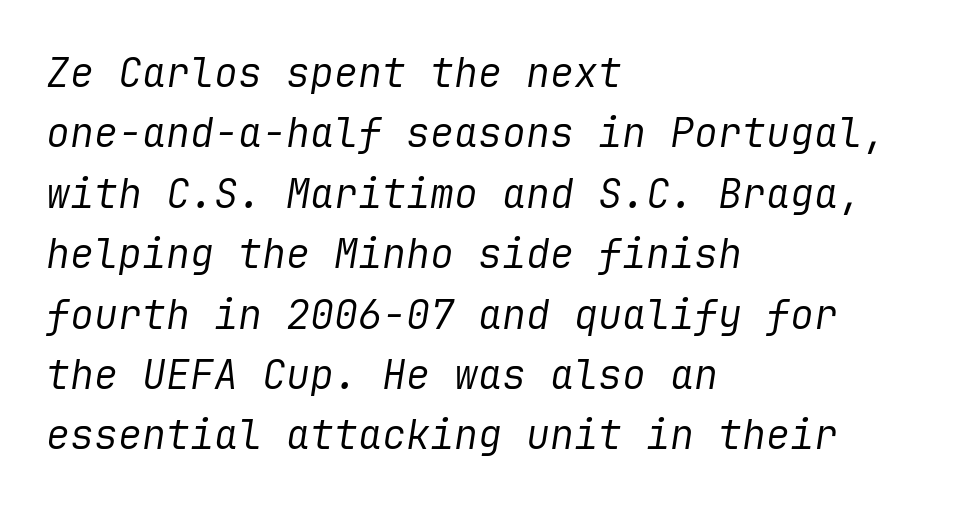
Q: Is the text bold? A: No.
Q: Is the text italic (slanted)? A: Yes, it leans right by about 9 degrees.
Q: Is the text underlined? A: No.
Q: How is the paragraph aligned? A: Left-aligned.
Q: Is the spacing between letters normal or unusually wide? A: Normal.
Q: Is the spacing between lines tight, normal or loose? A: Normal.
Q: Width (condensed, normal, or wide)? A: Normal.
Q: Stroke contrast? A: Low.
Q: x-height? A: Medium.
